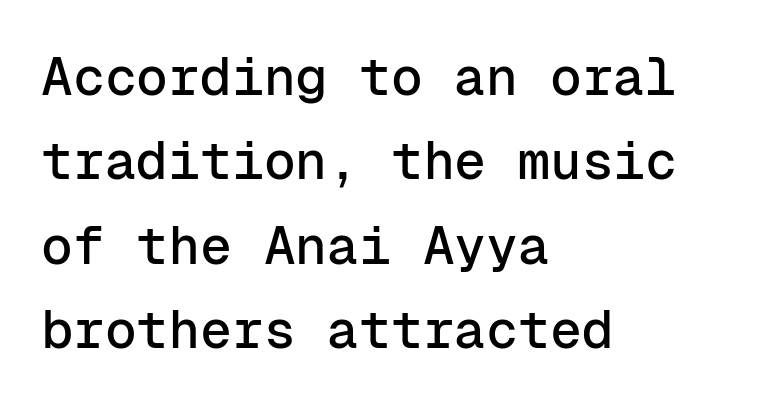
The image shows 53 px sans-serif type, upright, monospaced; set left-aligned, normal line spacing (1.59x), normal letter spacing, not underlined; low stroke contrast and a medium x-height.
